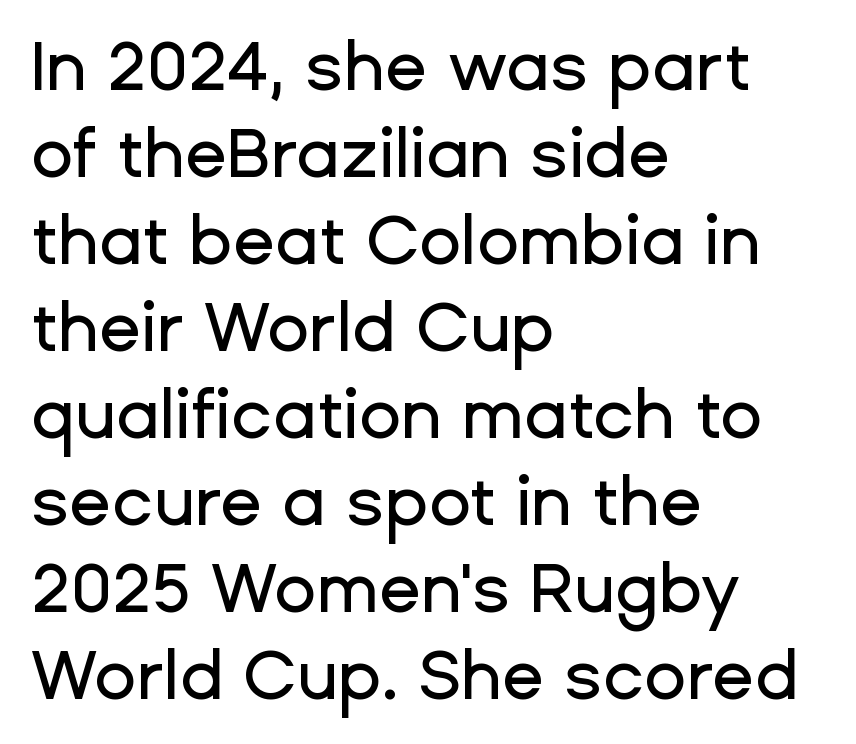
{"serif": "no", "italic": "no", "width": "normal", "stroke_contrast": "low", "x_height": "medium", "monospaced": "no", "underline": "no", "align": "left", "line_spacing": "normal", "line_spacing_ratio": 1.26, "letter_spacing": "normal", "letter_spacing_em": 0.0, "glyph_px": 69}
